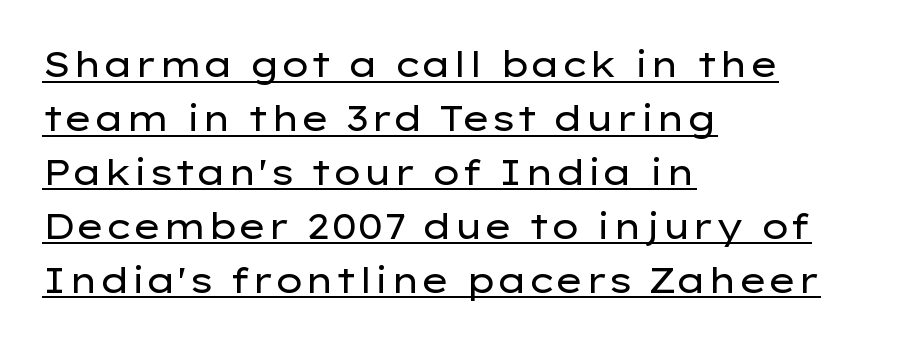
The image shows 35 px regular-weight, wide sans-serif type, upright; set left-aligned, normal line spacing (1.54x), normal letter spacing, underlined; low stroke contrast and a medium x-height.
